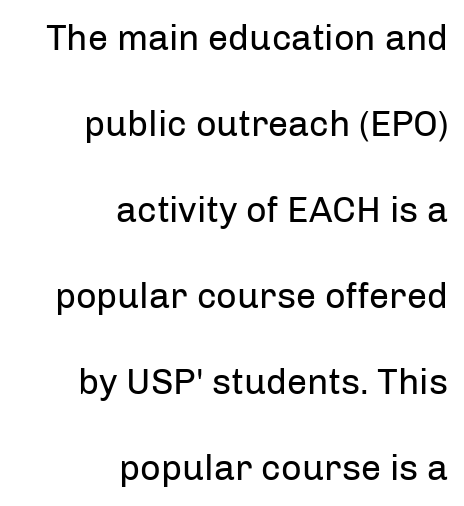
The image shows 36 px regular-weight sans-serif type, upright; set right-aligned, loose line spacing (2.39x), normal letter spacing, not underlined; low stroke contrast and a medium x-height.
